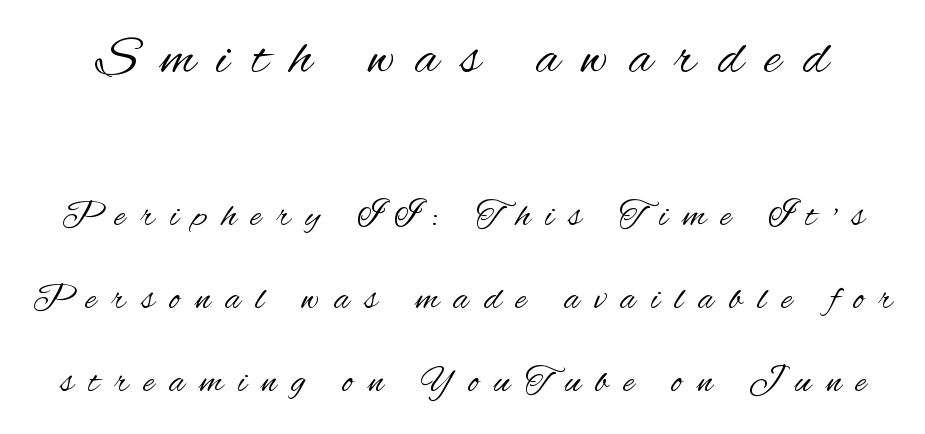
Q: Is the text bold? A: No.
Q: Is the text italic (slanted)? A: Yes.
Q: Is the typeface a serif or a sans-serif typeface? A: Sans-serif.
Q: Is the text underlined? A: No.
Q: Is the spacing between letters normal or unusually wide? A: Unusually wide.
Q: Is the spacing between lines tight, normal or loose? A: Loose.
Q: Which block of text is set in a larger size, the first (top) or the second (bottom)? A: The first (top) one.
Q: Width (condensed, normal, or wide)? A: Condensed.
Q: Stroke contrast? A: Medium.
Q: x-height? A: Small.
Q: Monospaced? A: No.
